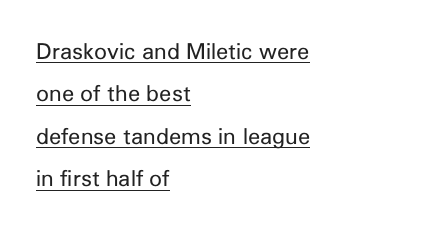
A student would call this left alignment; a typographer would say flush left, rag right. Honestly, the letter spacing is just normal — you wouldn't notice it. The typesetter has applied underlining to the passage shown. Widely set lines give the paragraph a tall, airy silhouette. No chunkiness to these letters — they're not bold. Posture: upright roman.
